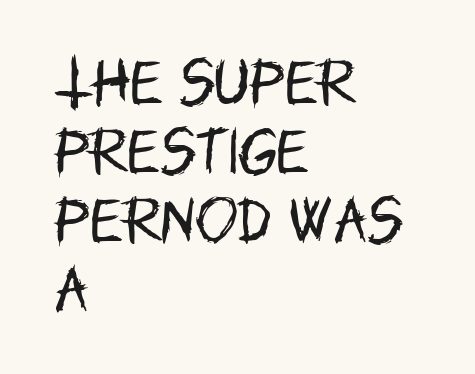
Q: Is the text bold? A: No.
Q: Is the text italic (slanted)? A: No, it is upright.
Q: Is the typeface a serif or a sans-serif typeface? A: Sans-serif.
Q: Is the text underlined? A: No.
Q: How is the paragraph aligned? A: Left-aligned.
Q: Is the spacing between letters normal or unusually wide? A: Normal.
Q: Is the spacing between lines tight, normal or loose? A: Normal.
Q: Width (condensed, normal, or wide)? A: Condensed.
Q: Stroke contrast? A: Low.
Q: x-height? A: Large.
Q: Monospaced? A: No.
